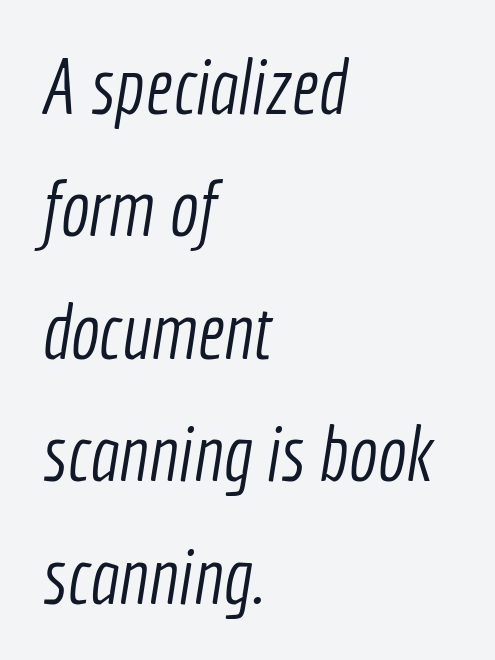
Q: Is the text bold? A: No.
Q: Is the typeface a serif or a sans-serif typeface? A: Sans-serif.
Q: Is the text underlined? A: No.
Q: How is the paragraph aligned? A: Left-aligned.
Q: Is the spacing between letters normal or unusually wide? A: Normal.
Q: Is the spacing between lines tight, normal or loose? A: Normal.
Q: Width (condensed, normal, or wide)? A: Condensed.
Q: x-height? A: Medium.
Q: Monospaced? A: No.
